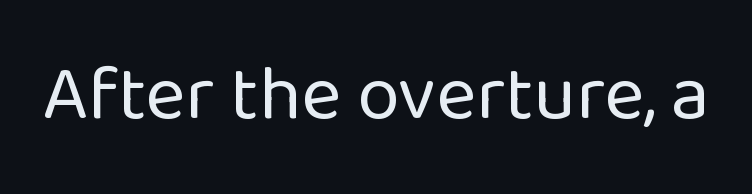
{"serif": "no", "italic": "no", "bold": "no", "weight": "regular", "width": "normal", "stroke_contrast": "low", "x_height": "medium", "monospaced": "no", "underline": "no", "letter_spacing": "normal", "letter_spacing_em": 0.0, "glyph_px": 77}
